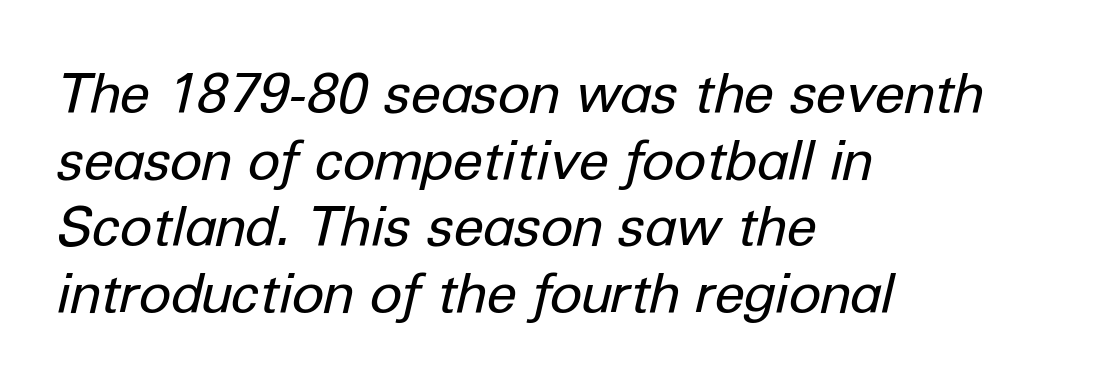
Q: Is the text bold? A: No.
Q: Is the text italic (slanted)? A: Yes, it leans right by about 12 degrees.
Q: Is the text underlined? A: No.
Q: How is the paragraph aligned? A: Left-aligned.
Q: Is the spacing between letters normal or unusually wide? A: Normal.
Q: Width (condensed, normal, or wide)? A: Normal.
Q: Stroke contrast? A: Low.
Q: x-height? A: Medium.
Q: Monospaced? A: No.
